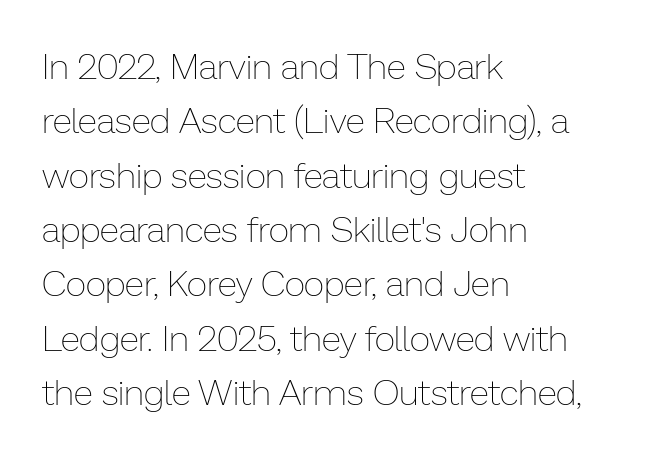
Stroke mass is kept to a normal reading level or below. The passage is arranged the way most books set body copy — flush left. The letters stand upright; this is a roman face. The area under the type is left untouched. This sample has the flowing, uneven cadence of proportional lettering.
